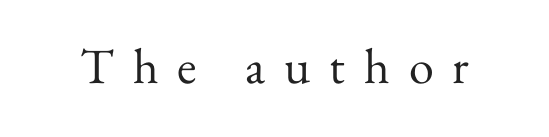
The image shows 50 px regular-weight serif type, upright; set unusually wide letter spacing (+0.38 em), not underlined; medium stroke contrast and a small x-height.
